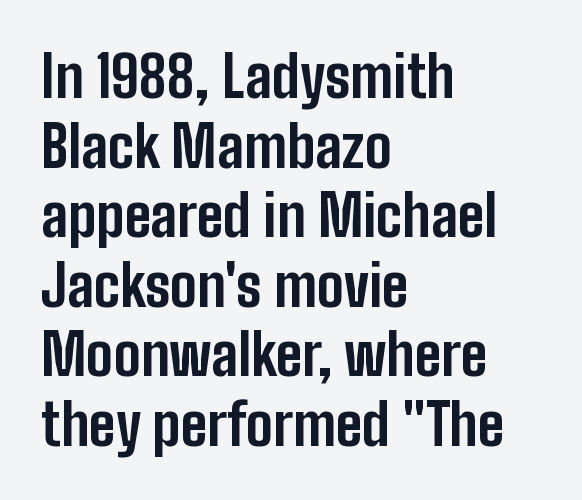
Notice how the passage keeps a crisp vertical edge on the left only. Typographic density is high because the face is bold. Character widths vary here, with narrow letters taking less room than wide ones. Classification — sans serif. The typography opts for an upright posture over an oblique one.
